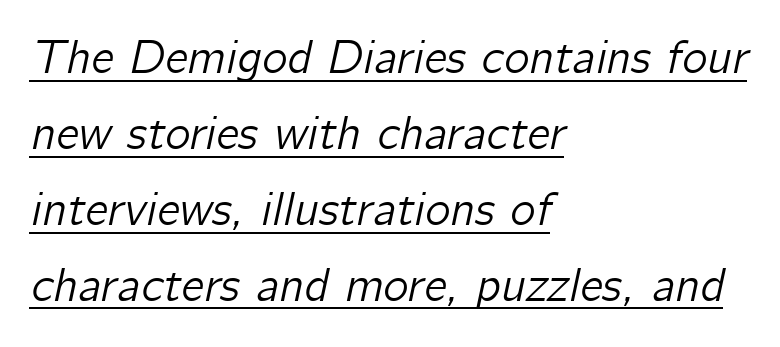
Q: Is the text italic (slanted)? A: Yes, it leans right by about 12 degrees.
Q: Is the text underlined? A: Yes.
Q: How is the paragraph aligned? A: Left-aligned.
Q: Is the spacing between letters normal or unusually wide? A: Normal.
Q: Is the spacing between lines tight, normal or loose? A: Normal.
Q: Width (condensed, normal, or wide)? A: Normal.
Q: Stroke contrast? A: Low.
Q: x-height? A: Medium.
Q: Monospaced? A: No.
